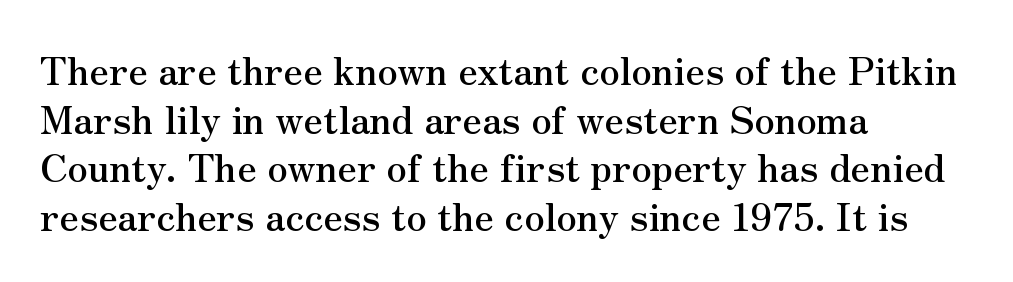
{"serif": "yes", "italic": "no", "width": "normal", "stroke_contrast": "medium", "x_height": "small", "monospaced": "no", "underline": "no", "align": "left", "line_spacing": "normal", "line_spacing_ratio": 1.28, "letter_spacing": "normal", "letter_spacing_em": 0.0, "glyph_px": 38}
